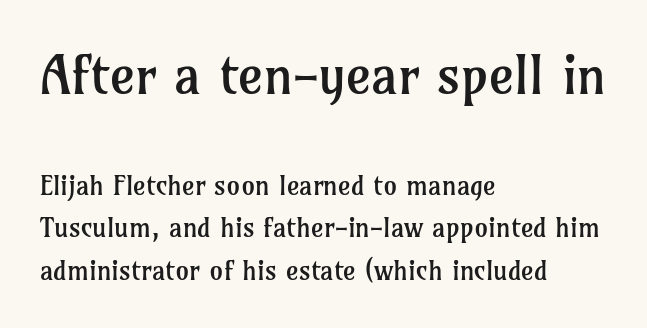
The image shows 54 px regular-weight serif type, upright; set left-aligned, normal line spacing (1.57x), normal letter spacing, not underlined; the first (top) block is 2.0x larger; low stroke contrast and a medium x-height.
